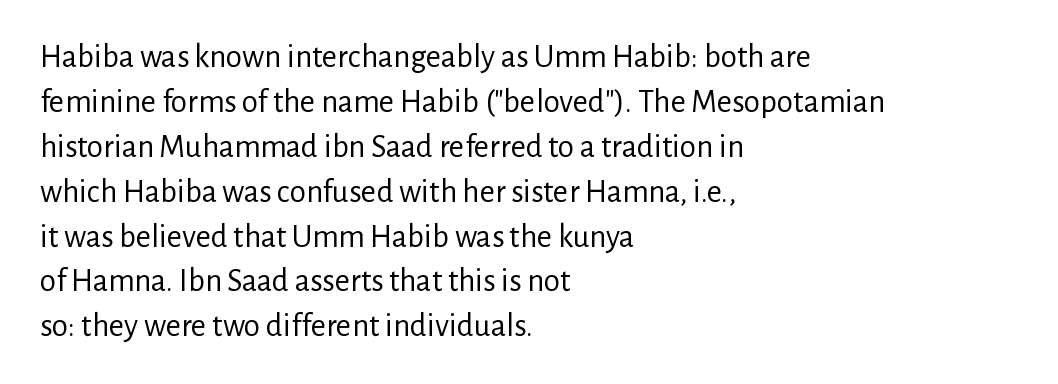
Default kerning and tracking; the words read as compact shapes. Each letter's strokes conclude bluntly, with no projecting serifs. The face used here is proportionally spaced, like ordinary book or web type. If you drew a ruler down the left edge, every line would touch it.
